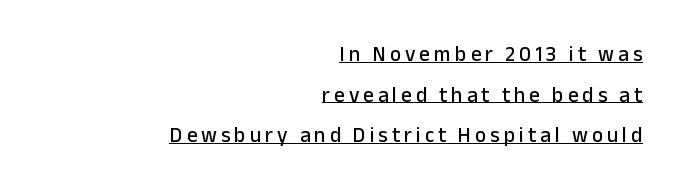
Is there much room between lines? Yes — plenty of vertical air separates them. This sample uses an upright cut, with every glyph sitting square on the baseline. Every word sits above its own underline. The paragraph shown leans on its right margin.
